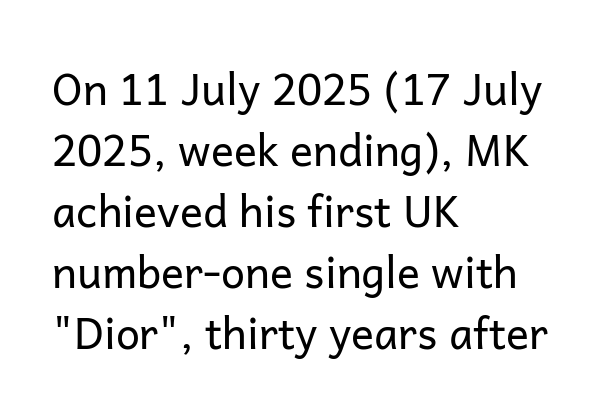
No extra tracking has been applied to these lines. All the whitespace from short lines collects on the right. Lines of text with bare space underneath. Letters have the restrained weight of plain body copy at most.
